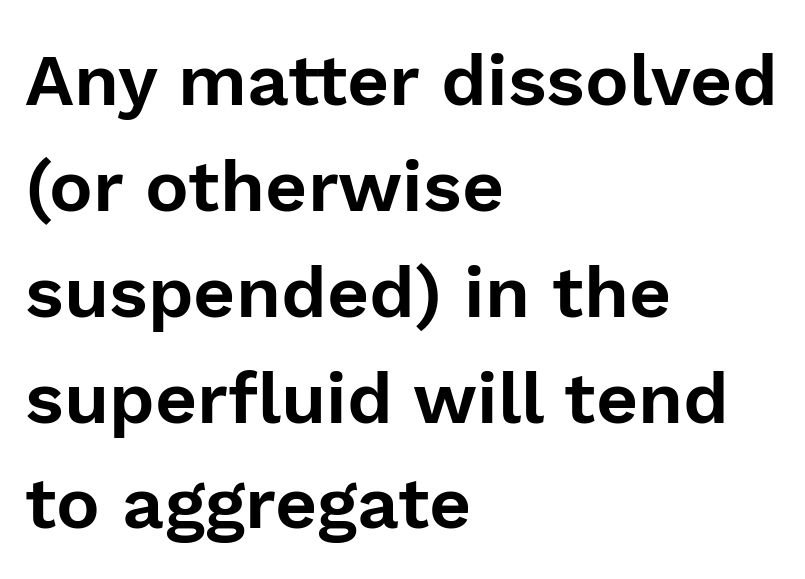
{"serif": "no", "italic": "no", "width": "normal", "stroke_contrast": "low", "x_height": "medium", "monospaced": "no", "underline": "no", "align": "left", "line_spacing": "normal", "line_spacing_ratio": 1.45, "letter_spacing": "normal", "letter_spacing_em": 0.0, "glyph_px": 73}
